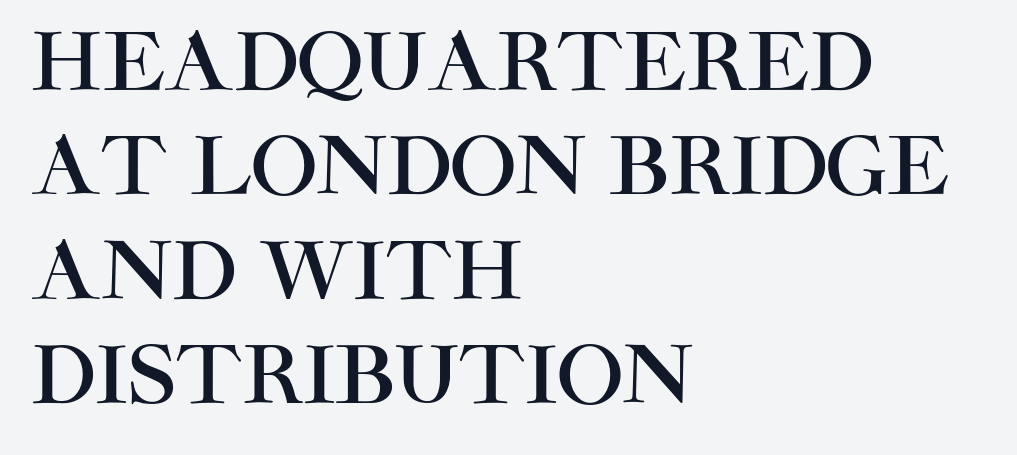
Q: Is the text italic (slanted)? A: No, it is upright.
Q: Is the typeface a serif or a sans-serif typeface? A: Sans-serif.
Q: Is the text underlined? A: No.
Q: How is the paragraph aligned? A: Left-aligned.
Q: Is the spacing between letters normal or unusually wide? A: Normal.
Q: Is the spacing between lines tight, normal or loose? A: Normal.
Q: Width (condensed, normal, or wide)? A: Normal.
Q: Stroke contrast? A: High.
Q: x-height? A: Large.
Q: Monospaced? A: No.
